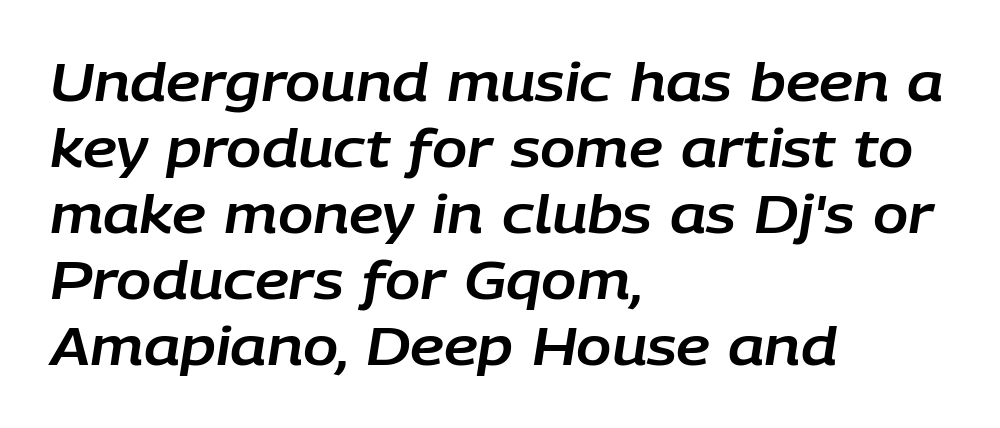
The face used here is proportionally spaced, like ordinary book or web type. Italic: yes, the glyphs are oblique. Caption: multi-line text, flush left, ragged right. This rendering features lettering with no underline. The face used here is rendered with its standard letterfit.
